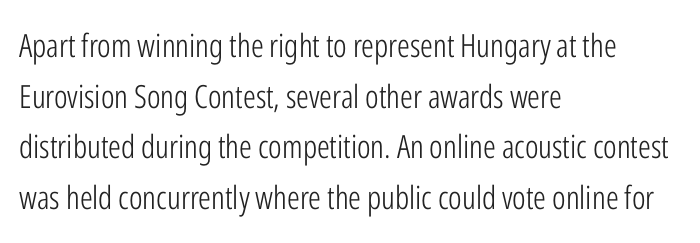
The image shows 32 px light, condensed sans-serif type, upright; set left-aligned, normal line spacing (1.58x), normal letter spacing, not underlined; low stroke contrast and a medium x-height.
